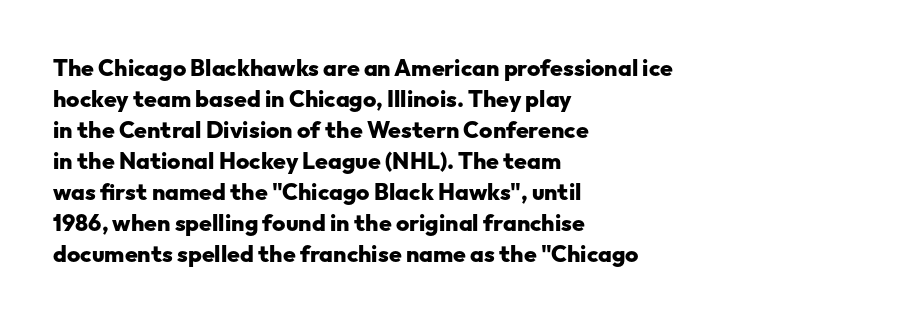
Caption: bold face, heavy strokes. Compared with typical body copy, the letter spacing here is the same. Line starts are locked; line ends wander. The axis of the letterforms is exactly vertical.
